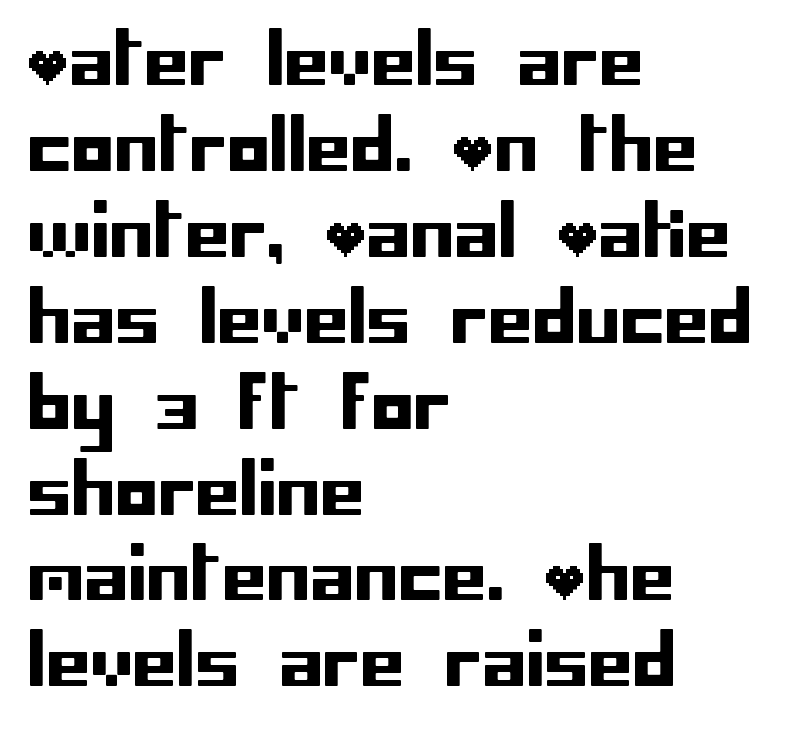
The image shows 71 px sans-serif type, upright; set left-aligned, line spacing 1.21x, normal letter spacing, not underlined; low stroke contrast and a large x-height.
